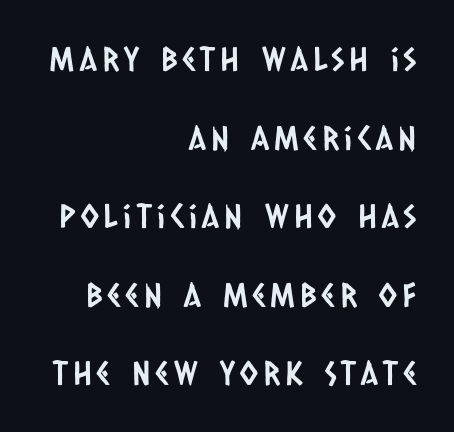
Q: Is the typeface a serif or a sans-serif typeface? A: Sans-serif.
Q: Is the text underlined? A: No.
Q: How is the paragraph aligned? A: Right-aligned.
Q: Is the spacing between lines tight, normal or loose? A: Loose.
Q: Width (condensed, normal, or wide)? A: Condensed.
Q: Stroke contrast? A: Low.
Q: x-height? A: Large.
Q: Monospaced? A: No.
